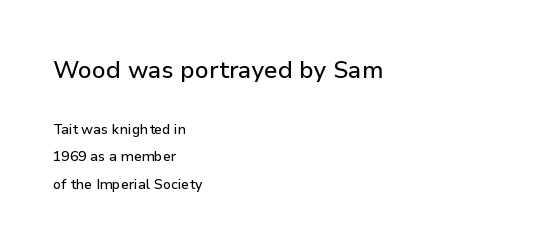
The image shows 24 px text type, upright; set left-aligned, loose line spacing (1.95x), normal letter spacing, not underlined; the first (top) block is 1.71x larger.
